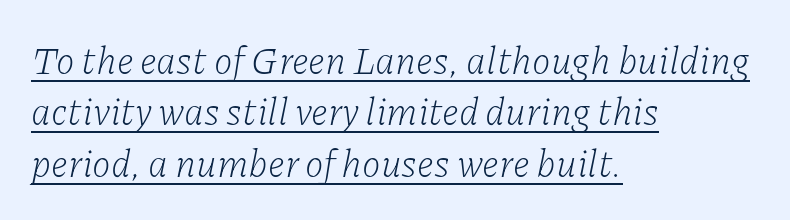
Q: Is the text bold? A: No.
Q: Is the text italic (slanted)? A: Yes, it leans right by about 11 degrees.
Q: Is the typeface a serif or a sans-serif typeface? A: Serif.
Q: Is the text underlined? A: Yes.
Q: How is the paragraph aligned? A: Left-aligned.
Q: Is the spacing between letters normal or unusually wide? A: Normal.
Q: Is the spacing between lines tight, normal or loose? A: Normal.
Q: Width (condensed, normal, or wide)? A: Normal.
Q: Stroke contrast? A: Low.
Q: x-height? A: Medium.
Q: Monospaced? A: No.
